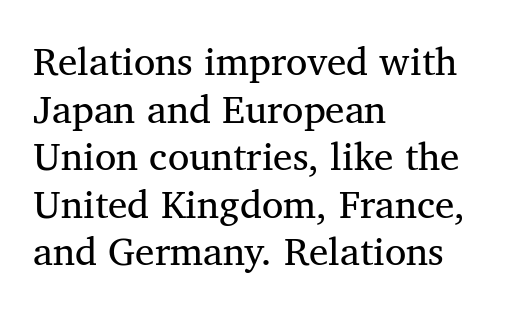
Stroke thickness stays within the range of a standard reading face or lighter. Do the letters lean? They stand straight. The face used here is proportionally spaced, like ordinary book or web type. These lines are set flush left with a ragged right edge. Type without underlining. I'd call this a serif setting — the letters wear small feet.
